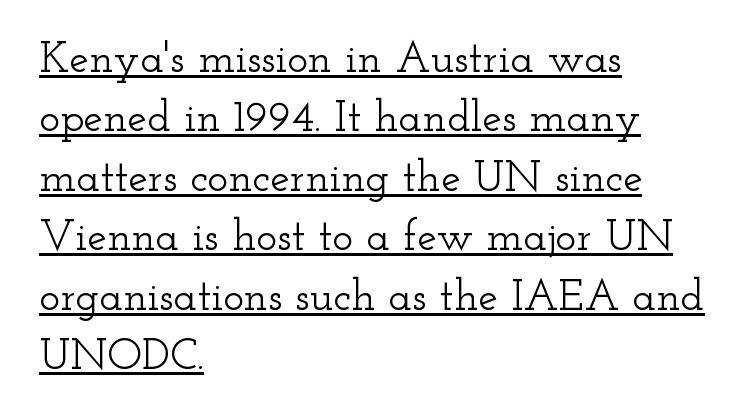
Q: Is the text italic (slanted)? A: No, it is upright.
Q: Is the typeface a serif or a sans-serif typeface? A: Serif.
Q: Is the text underlined? A: Yes.
Q: How is the paragraph aligned? A: Left-aligned.
Q: Is the spacing between letters normal or unusually wide? A: Normal.
Q: Is the spacing between lines tight, normal or loose? A: Normal.
Q: Width (condensed, normal, or wide)? A: Wide.
Q: Stroke contrast? A: Low.
Q: x-height? A: Small.
Q: Monospaced? A: No.
